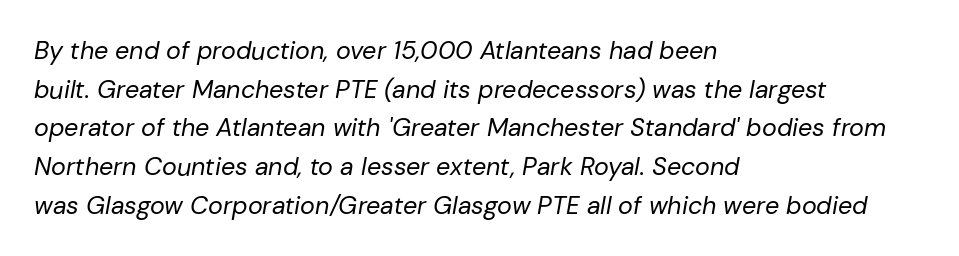
{"italic": "yes", "lean": "right", "slant_degrees": 10, "bold": "no", "underline": "no", "align": "left", "line_spacing": "normal", "line_spacing_ratio": 1.55, "letter_spacing": "normal", "letter_spacing_em": 0.0, "glyph_px": 25}
